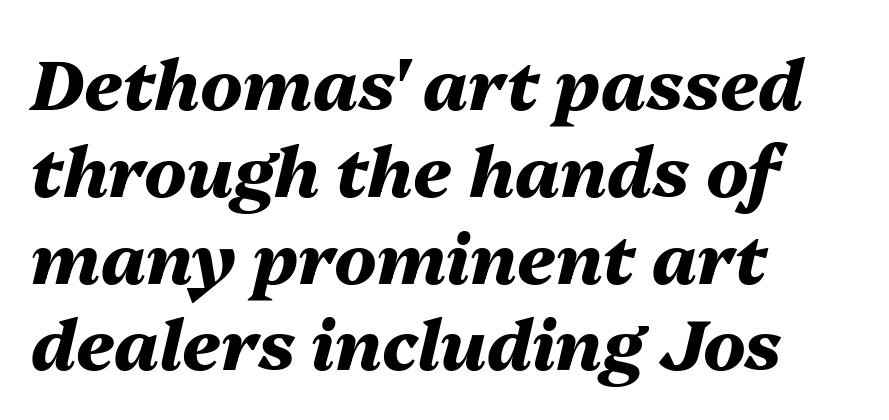
{"italic": "yes", "lean": "right", "slant_degrees": 13, "bold": "yes", "weight": "heavy", "width": "normal", "stroke_contrast": "medium", "x_height": "medium", "monospaced": "no", "underline": "no", "align": "left", "line_spacing_ratio": 1.24, "letter_spacing": "normal", "letter_spacing_em": 0.0, "glyph_px": 70}
